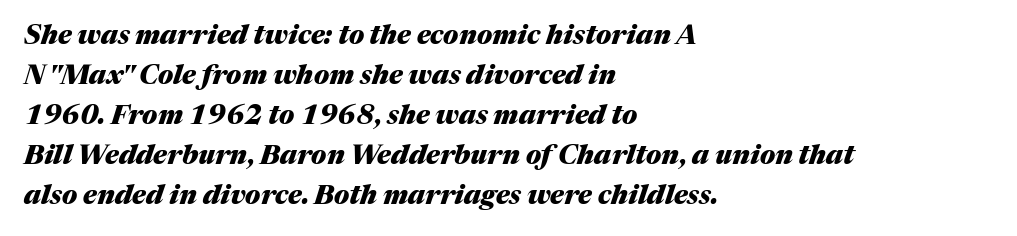
{"italic": "yes", "lean": "right", "slant_degrees": 17, "bold": "yes", "underline": "no", "align": "left", "line_spacing": "normal", "line_spacing_ratio": 1.48, "letter_spacing": "normal", "letter_spacing_em": 0.0, "glyph_px": 27}
